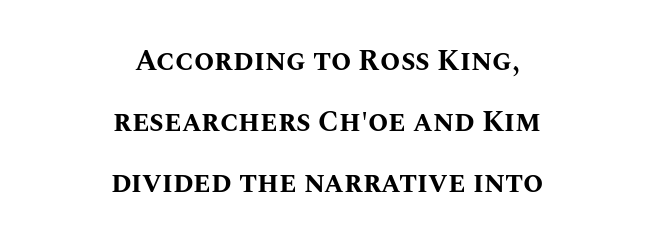
{"italic": "no", "bold": "yes", "weight": "bold", "width": "normal", "stroke_contrast": "medium", "x_height": "large", "monospaced": "no", "underline": "no", "align": "center", "line_spacing": "loose", "line_spacing_ratio": 2.11, "letter_spacing": "normal", "letter_spacing_em": 0.0, "glyph_px": 29}
